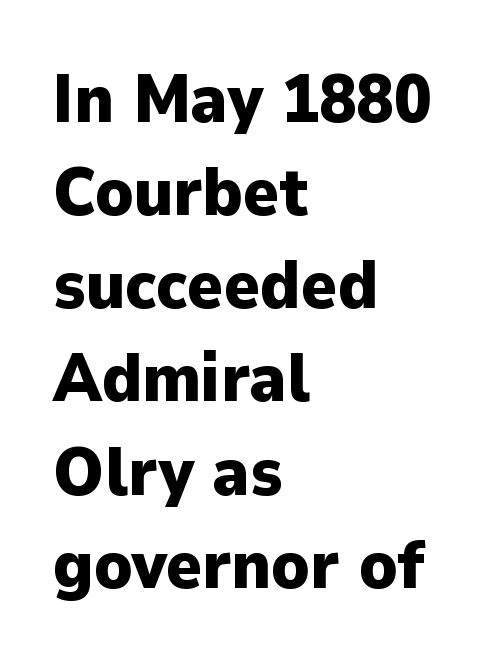
Q: Is the text bold? A: Yes.
Q: Is the text italic (slanted)? A: No, it is upright.
Q: Is the typeface a serif or a sans-serif typeface? A: Sans-serif.
Q: Is the text underlined? A: No.
Q: How is the paragraph aligned? A: Left-aligned.
Q: Is the spacing between letters normal or unusually wide? A: Normal.
Q: Is the spacing between lines tight, normal or loose? A: Normal.
Q: Width (condensed, normal, or wide)? A: Normal.
Q: Stroke contrast? A: Low.
Q: x-height? A: Medium.
Q: Monospaced? A: No.
